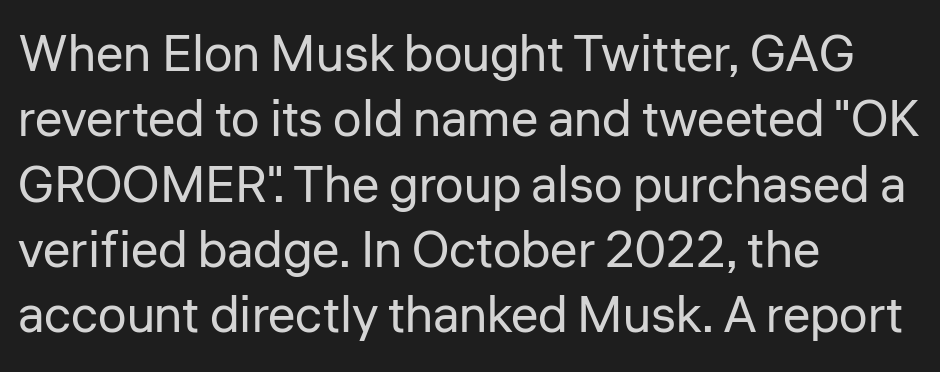
Q: Is the text bold? A: No.
Q: Is the text italic (slanted)? A: No, it is upright.
Q: Is the typeface a serif or a sans-serif typeface? A: Sans-serif.
Q: Is the text underlined? A: No.
Q: How is the paragraph aligned? A: Left-aligned.
Q: Is the spacing between letters normal or unusually wide? A: Normal.
Q: Is the spacing between lines tight, normal or loose? A: Normal.
Q: Width (condensed, normal, or wide)? A: Normal.
Q: Stroke contrast? A: Low.
Q: x-height? A: Medium.
Q: Monospaced? A: No.
